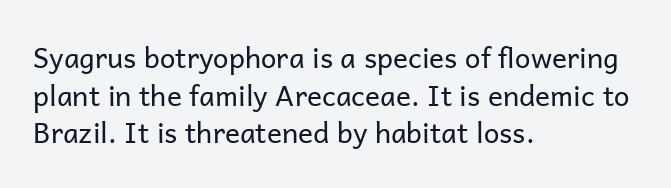
A typesetter would call this zero additional tracking. This rendering uses left alignment, leaving the right contour irregular. Proportional: the letters do not fall into vertical columns. Stems here are at most as thick as an everyday book face.
